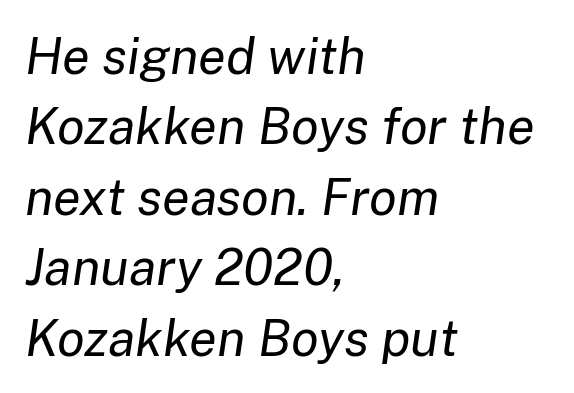
The image shows 51 px regular-weight type, italic (leaning right); set left-aligned, normal line spacing (1.38x), normal letter spacing, not underlined; low stroke contrast and a medium x-height.
